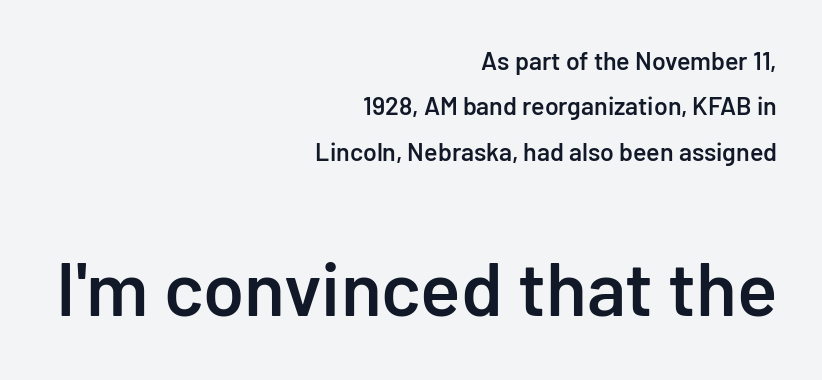
Q: Is the text bold? A: Semi-bold.
Q: Is the text italic (slanted)? A: No, it is upright.
Q: Is the typeface a serif or a sans-serif typeface? A: Sans-serif.
Q: Is the text underlined? A: No.
Q: How is the paragraph aligned? A: Right-aligned.
Q: Is the spacing between letters normal or unusually wide? A: Normal.
Q: Which block of text is set in a larger size, the first (top) or the second (bottom)? A: The second (bottom) one.
Q: Width (condensed, normal, or wide)? A: Normal.
Q: Stroke contrast? A: Low.
Q: x-height? A: Medium.
Q: Monospaced? A: No.
